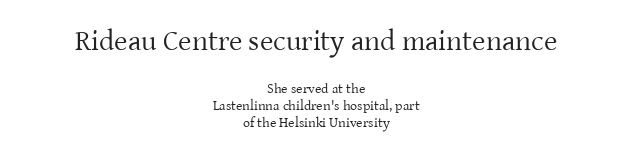
{"serif": "yes", "italic": "no", "bold": "no", "weight": "regular", "width": "normal", "stroke_contrast": "low", "x_height": "medium", "monospaced": "no", "underline": "no", "align": "center", "line_spacing_ratio": 1.23, "letter_spacing": "normal", "letter_spacing_em": 0.0, "larger_block": "first", "size_ratio": 2.07, "glyph_px": 29}
